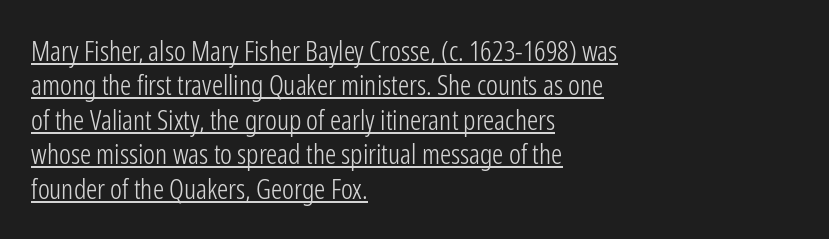
The image shows 28 px light, condensed sans-serif type, upright; set left-aligned, line spacing 1.23x, normal letter spacing, underlined; low stroke contrast and a medium x-height.
